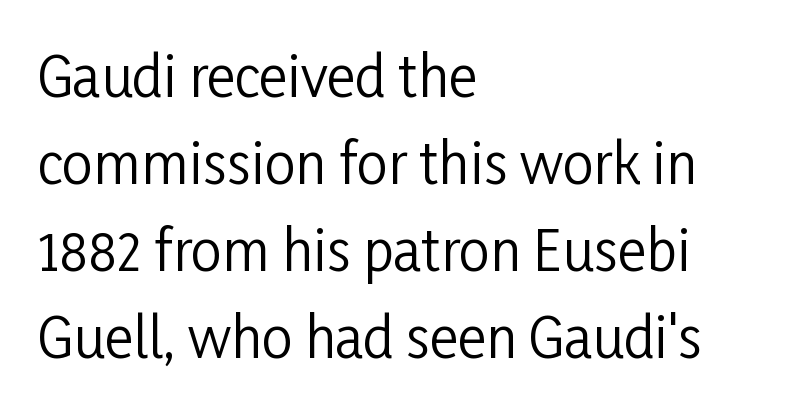
{"serif": "no", "italic": "no", "bold": "no", "weight": "regular", "width": "condensed", "stroke_contrast": "low", "x_height": "medium", "monospaced": "no", "underline": "no", "align": "left", "line_spacing": "normal", "line_spacing_ratio": 1.58, "letter_spacing": "normal", "letter_spacing_em": 0.0, "glyph_px": 55}
